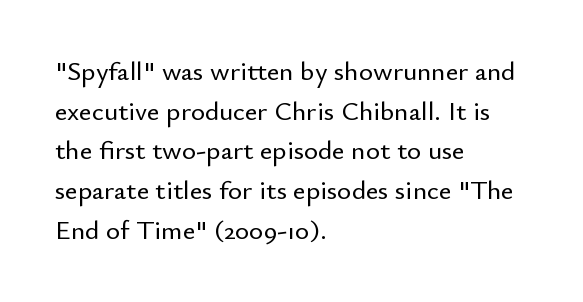
Q: Is the text italic (slanted)? A: No, it is upright.
Q: Is the text underlined? A: No.
Q: How is the paragraph aligned? A: Left-aligned.
Q: Is the spacing between letters normal or unusually wide? A: Normal.
Q: Is the spacing between lines tight, normal or loose? A: Normal.
